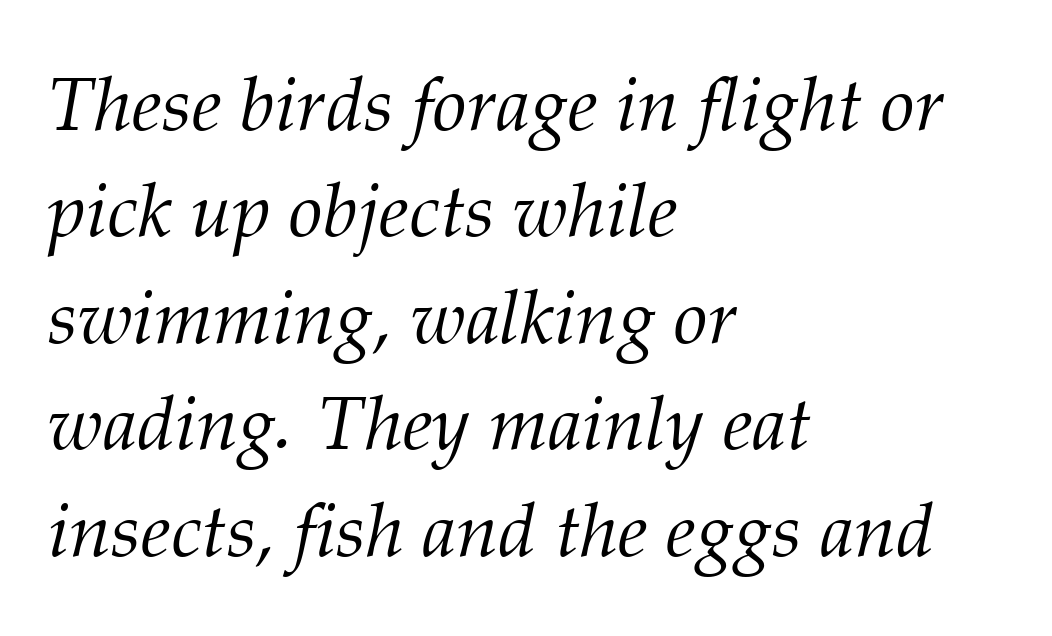
Q: Is the text bold? A: No.
Q: Is the text italic (slanted)? A: Yes, it leans right by about 12 degrees.
Q: Is the typeface a serif or a sans-serif typeface? A: Serif.
Q: Is the text underlined? A: No.
Q: How is the paragraph aligned? A: Left-aligned.
Q: Is the spacing between letters normal or unusually wide? A: Normal.
Q: Is the spacing between lines tight, normal or loose? A: Normal.
Q: Width (condensed, normal, or wide)? A: Normal.
Q: Stroke contrast? A: Medium.
Q: x-height? A: Medium.
Q: Monospaced? A: No.
